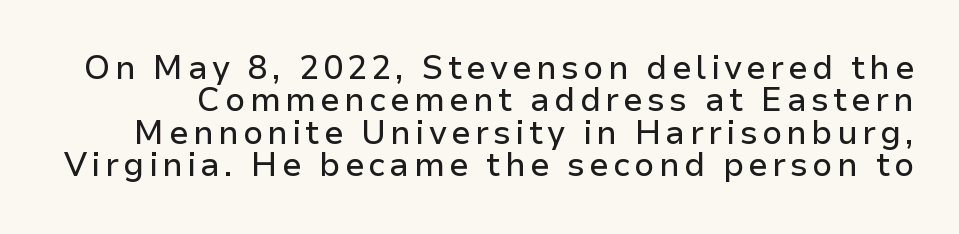
{"serif": "no", "italic": "no", "width": "normal", "stroke_contrast": "low", "x_height": "medium", "monospaced": "no", "underline": "no", "line_spacing": "tight", "line_spacing_ratio": 0.98, "glyph_px": 33}
